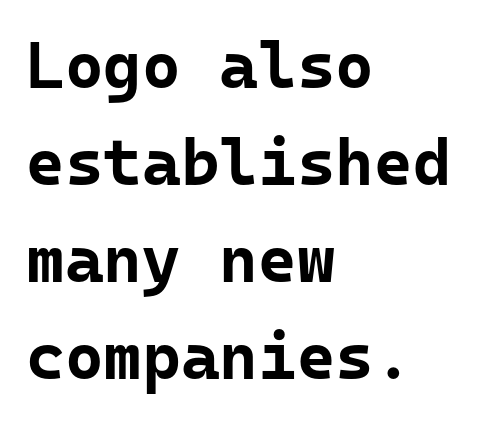
The image shows 66 px bold sans-serif type, upright, monospaced; set left-aligned, normal line spacing (1.47x), normal letter spacing, not underlined; low stroke contrast and a medium x-height.
